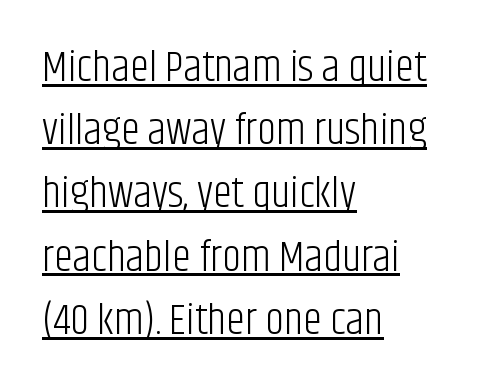
Q: Is the text bold? A: No.
Q: Is the text italic (slanted)? A: No, it is upright.
Q: Is the typeface a serif or a sans-serif typeface? A: Sans-serif.
Q: Is the text underlined? A: Yes.
Q: How is the paragraph aligned? A: Left-aligned.
Q: Is the spacing between letters normal or unusually wide? A: Normal.
Q: Is the spacing between lines tight, normal or loose? A: Normal.
Q: Width (condensed, normal, or wide)? A: Condensed.
Q: Stroke contrast? A: Low.
Q: x-height? A: Large.
Q: Monospaced? A: No.
